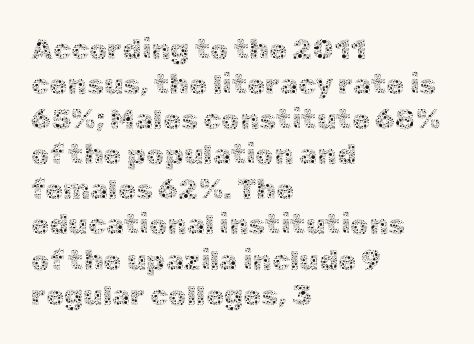
{"italic": "no", "bold": "no", "weight": "thin", "width": "normal", "x_height": "medium", "monospaced": "no", "underline": "no", "align": "left", "line_spacing_ratio": 1.21, "letter_spacing": "normal", "letter_spacing_em": 0.0, "glyph_px": 29}
